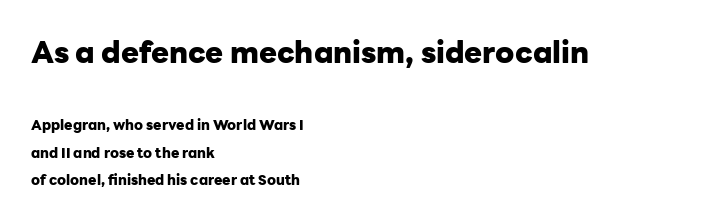
The image shows 30 px heavy sans-serif type, upright; set left-aligned, loose line spacing (1.99x), normal letter spacing, not underlined; the first (top) block is 2.14x larger; low stroke contrast and a medium x-height.
